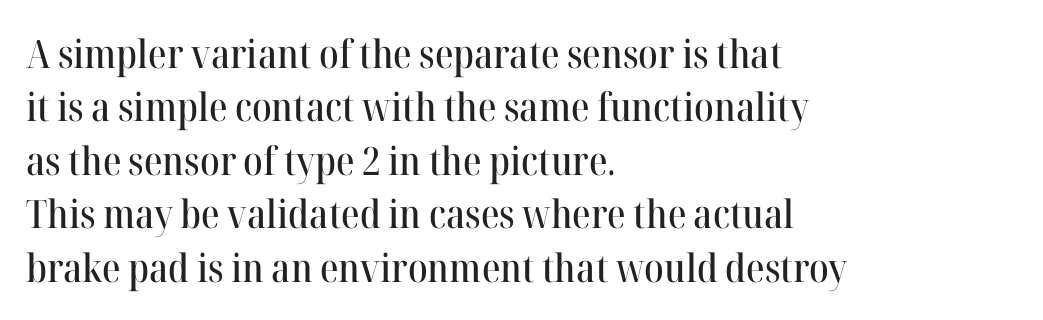
Q: Is the text italic (slanted)? A: No, it is upright.
Q: Is the typeface a serif or a sans-serif typeface? A: Serif.
Q: Is the text underlined? A: No.
Q: How is the paragraph aligned? A: Left-aligned.
Q: Is the spacing between letters normal or unusually wide? A: Normal.
Q: Is the spacing between lines tight, normal or loose? A: Normal.
Q: Width (condensed, normal, or wide)? A: Normal.
Q: Stroke contrast? A: High.
Q: x-height? A: Medium.
Q: Monospaced? A: No.
